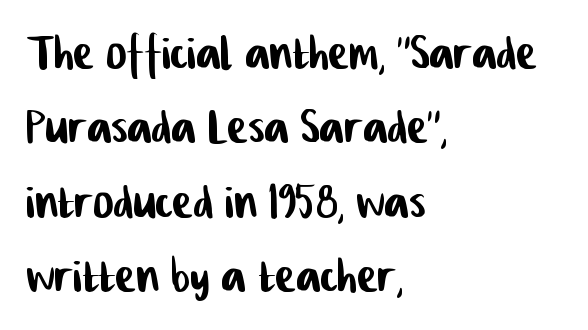
Q: Is the typeface a serif or a sans-serif typeface? A: Sans-serif.
Q: Is the text underlined? A: No.
Q: How is the paragraph aligned? A: Left-aligned.
Q: Is the spacing between letters normal or unusually wide? A: Normal.
Q: Width (condensed, normal, or wide)? A: Condensed.
Q: Stroke contrast? A: Low.
Q: x-height? A: Medium.
Q: Monospaced? A: No.
